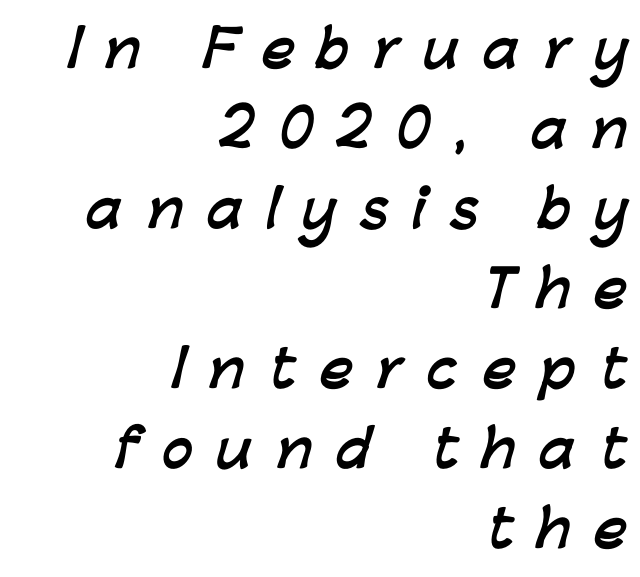
The image shows 51 px semibold sans-serif type; set right-aligned, normal line spacing (1.57x), unusually wide letter spacing (+0.47 em), not underlined; low stroke contrast and a medium x-height.
